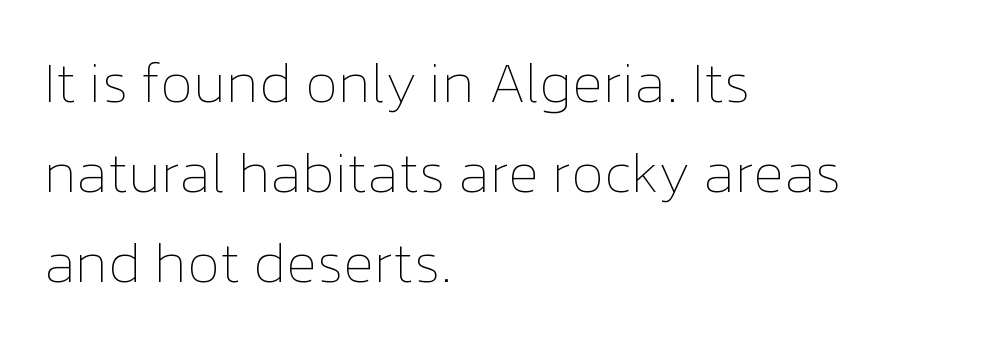
Q: Is the text bold? A: No.
Q: Is the text italic (slanted)? A: No, it is upright.
Q: Is the text underlined? A: No.
Q: How is the paragraph aligned? A: Left-aligned.
Q: Is the spacing between letters normal or unusually wide? A: Normal.
Q: Is the spacing between lines tight, normal or loose? A: Normal.
Q: Width (condensed, normal, or wide)? A: Normal.
Q: Stroke contrast? A: Low.
Q: x-height? A: Medium.
Q: Monospaced? A: No.
